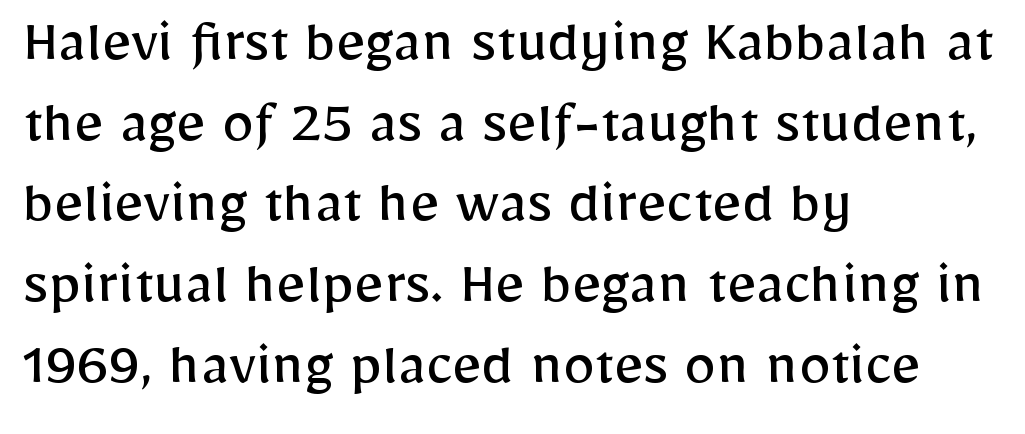
Q: Is the text bold? A: No.
Q: Is the text italic (slanted)? A: No, it is upright.
Q: Is the typeface a serif or a sans-serif typeface? A: Sans-serif.
Q: Is the text underlined? A: No.
Q: How is the paragraph aligned? A: Left-aligned.
Q: Is the spacing between letters normal or unusually wide? A: Normal.
Q: Is the spacing between lines tight, normal or loose? A: Normal.
Q: Width (condensed, normal, or wide)? A: Normal.
Q: Stroke contrast? A: Low.
Q: x-height? A: Medium.
Q: Monospaced? A: No.
